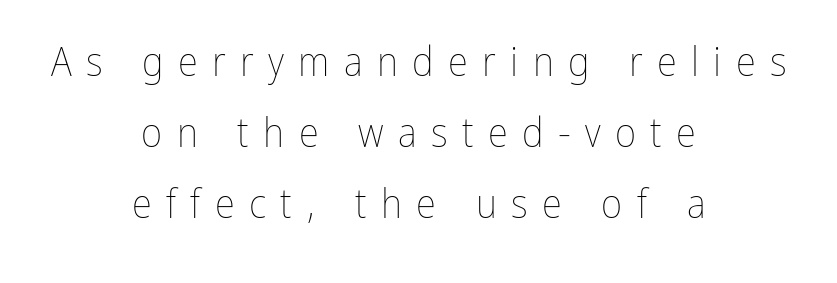
Decoration check: the copy has no underline. A roman cut, with each character standing at attention. The face used here is rendered with a markedly widened letterfit. Does the copy run flush right? No — it is centered line by line. You could not count columns in this text — the font is proportionally spaced. Stem width sits at or under what a default text font uses.
